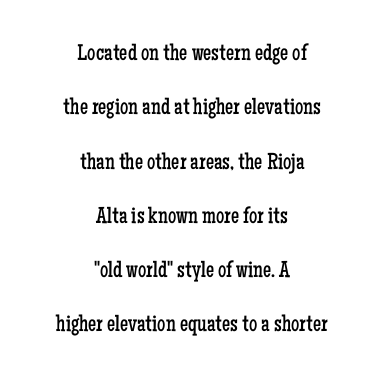
Q: Is the text bold? A: No.
Q: Is the text italic (slanted)? A: No, it is upright.
Q: Is the text underlined? A: No.
Q: How is the paragraph aligned? A: Centered.
Q: Is the spacing between letters normal or unusually wide? A: Normal.
Q: Is the spacing between lines tight, normal or loose? A: Loose.
